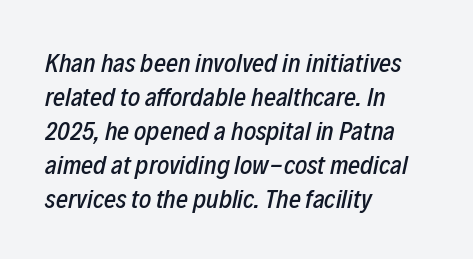
{"italic": "yes", "lean": "right", "slant_degrees": 12, "underline": "no", "align": "left", "line_spacing": "normal", "line_spacing_ratio": 1.31, "letter_spacing": "normal", "letter_spacing_em": 0.0, "glyph_px": 26}
